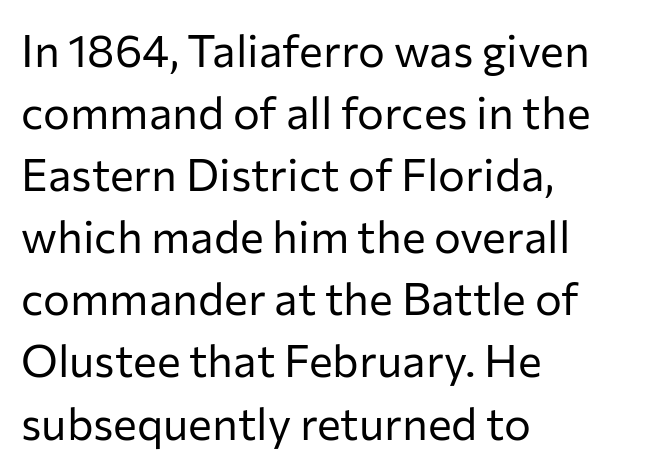
Here the designer chose a conventional face with non-uniform glyph widths. Vertical strokes here are truly vertical. Regular leading. Layout note: lines flush left. Stem width sits at or under what a default text font uses.
